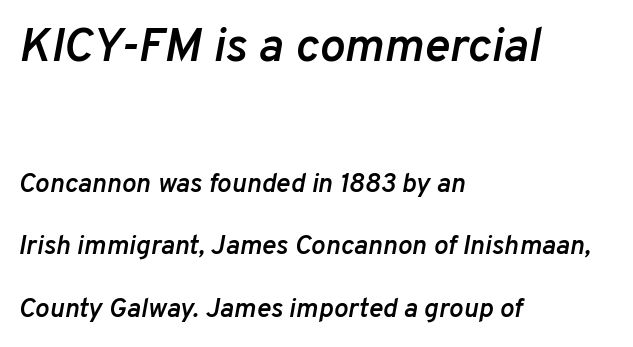
The image shows 48 px semibold type, italic (leaning right); set left-aligned, loose line spacing (2.32x), normal letter spacing, not underlined; the first (top) block is 1.78x larger; low stroke contrast and a medium x-height.
